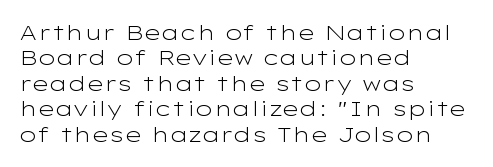
Q: Is the text bold? A: No.
Q: Is the text italic (slanted)? A: No, it is upright.
Q: Is the text underlined? A: No.
Q: How is the paragraph aligned? A: Left-aligned.
Q: Is the spacing between letters normal or unusually wide? A: Normal.
